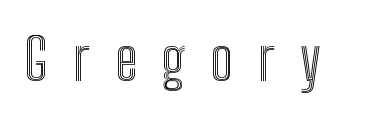
Q: Is the text italic (slanted)? A: No, it is upright.
Q: Is the text underlined? A: No.
Q: Is the spacing between letters normal or unusually wide? A: Unusually wide.
Q: Width (condensed, normal, or wide)? A: Condensed.
Q: x-height? A: Medium.
Q: Monospaced? A: No.
